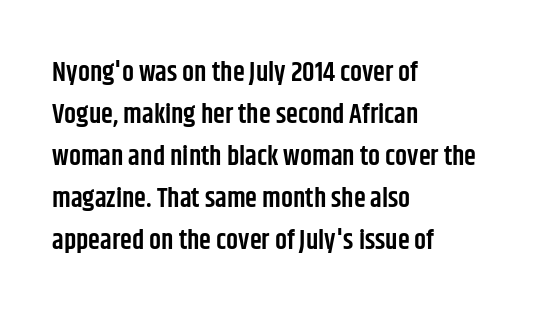
{"italic": "no", "bold": "semi", "underline": "no", "align": "left", "line_spacing": "normal", "line_spacing_ratio": 1.56, "letter_spacing": "normal", "letter_spacing_em": 0.0, "glyph_px": 27}
